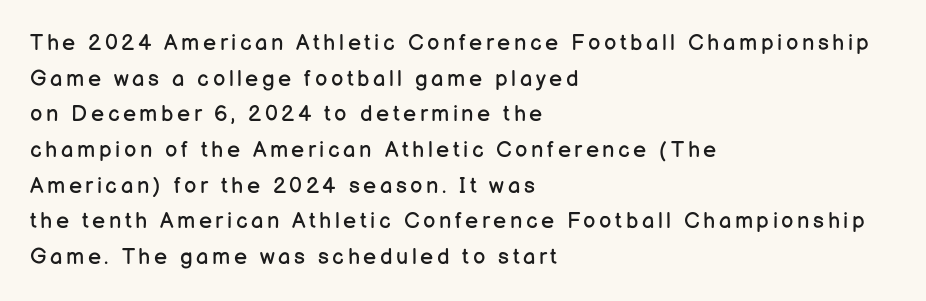
The image shows 22 px text type, upright; set left-aligned, normal line spacing (1.62x), not underlined.
